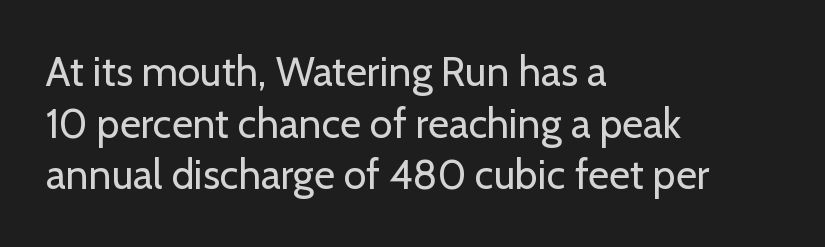
The setting favours the left margin, as ordinary paragraphs usually do. The type sits square on the baseline with zero lean. What kind of face is this? One without serifs — a sans. There is no visible air inserted between adjacent glyphs. No chunkiness to these letters — they're not bold.
